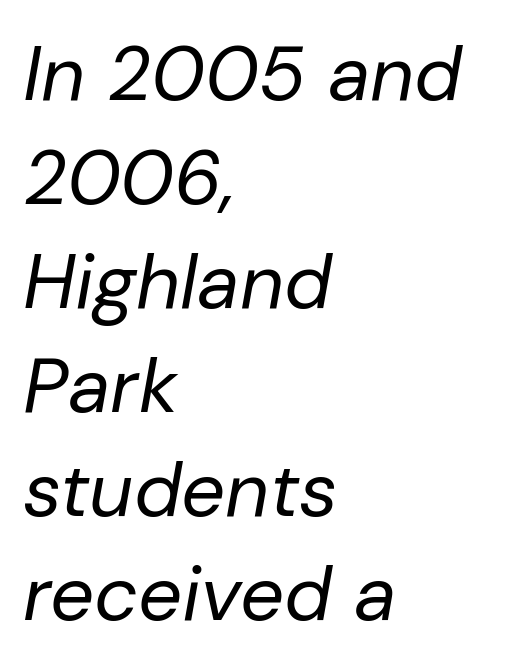
Q: Is the text bold? A: No.
Q: Is the text italic (slanted)? A: Yes, it leans right by about 10 degrees.
Q: Is the text underlined? A: No.
Q: How is the paragraph aligned? A: Left-aligned.
Q: Is the spacing between letters normal or unusually wide? A: Normal.
Q: Is the spacing between lines tight, normal or loose? A: Normal.
Q: Width (condensed, normal, or wide)? A: Normal.
Q: Stroke contrast? A: Low.
Q: x-height? A: Medium.
Q: Monospaced? A: No.
